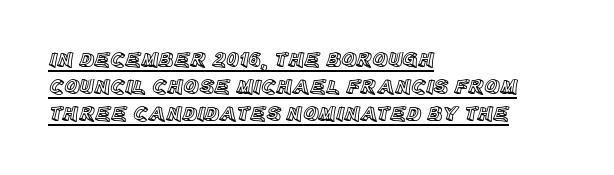
The image shows 21 px text type; set left-aligned, normal line spacing (1.28x), normal letter spacing, underlined.
